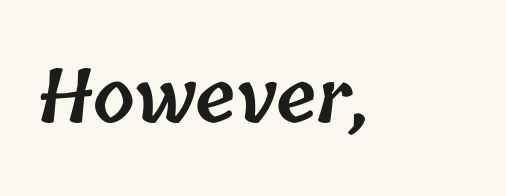
The image shows 74 px semibold type; set normal letter spacing, not underlined; low stroke contrast and a medium x-height.
